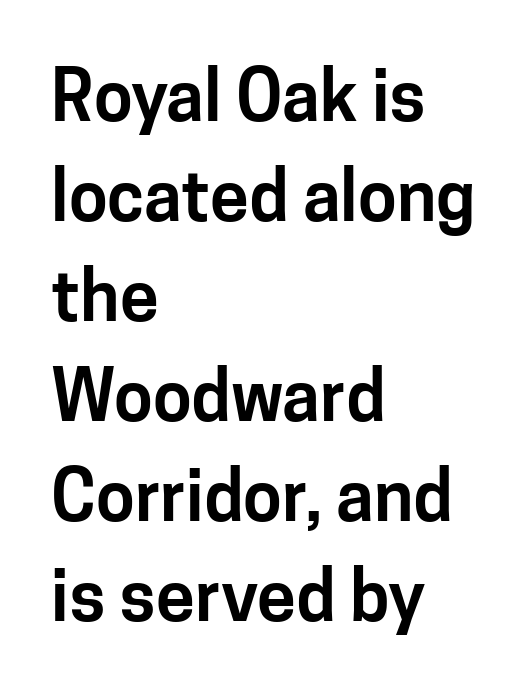
The image shows 70 px sans-serif type, upright; set left-aligned, normal line spacing (1.43x), normal letter spacing, not underlined; low stroke contrast and a medium x-height.
